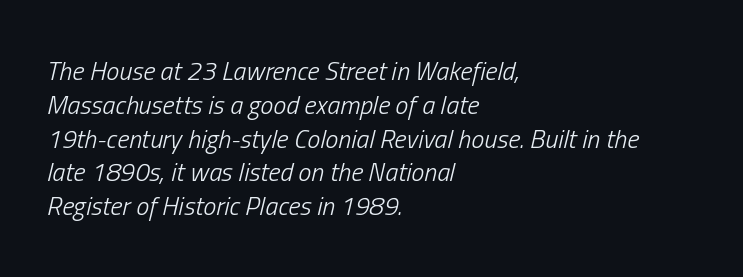
The lettering tilts uniformly, giving the passage an italic look. Check the space under the baseline: it is left empty. Quick note: interline space is typical. Nothing unusual about the tracking: characters are spaced as the font intends. The lines are quadded left.
